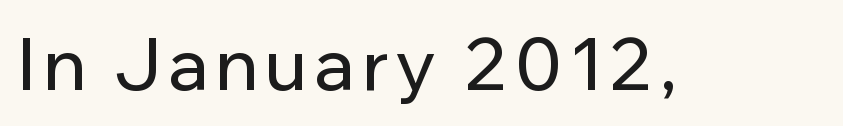
The image shows 72 px sans-serif type, upright; set not underlined; low stroke contrast and a medium x-height.
